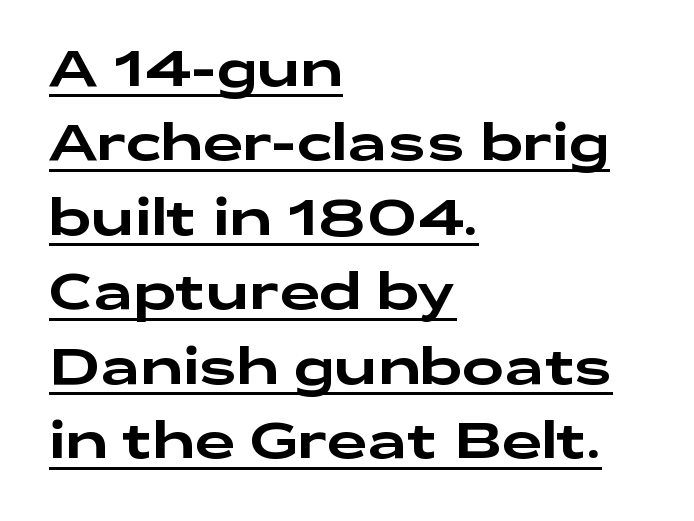
Regular leading. Somebody hit Ctrl+U on this one — the words are underlined. Upright lettering throughout. These lines keep a tight, regular rhythm from letter to letter. Nope, no serifs anywhere on these letters.
